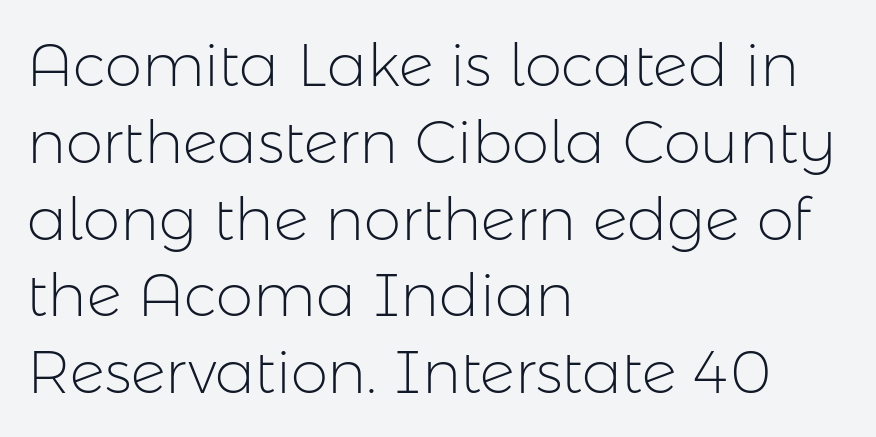
The image shows 60 px light sans-serif type, upright; set left-aligned, normal line spacing (1.28x), normal letter spacing, not underlined; low stroke contrast and a medium x-height.
